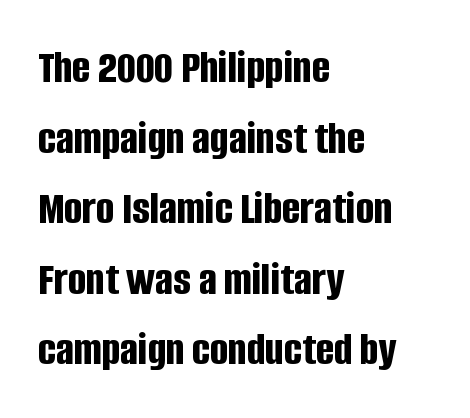
{"serif": "no", "italic": "no", "bold": "yes", "weight": "bold", "width": "condensed", "stroke_contrast": "low", "x_height": "large", "monospaced": "no", "underline": "no", "align": "left", "line_spacing": "normal", "line_spacing_ratio": 1.47, "letter_spacing": "normal", "letter_spacing_em": 0.0, "glyph_px": 48}
